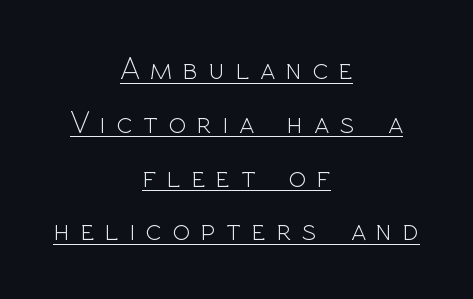
The image shows 32 px light sans-serif type, upright; set centered, normal line spacing (1.68x), unusually wide letter spacing (+0.34 em), underlined; a medium x-height.
